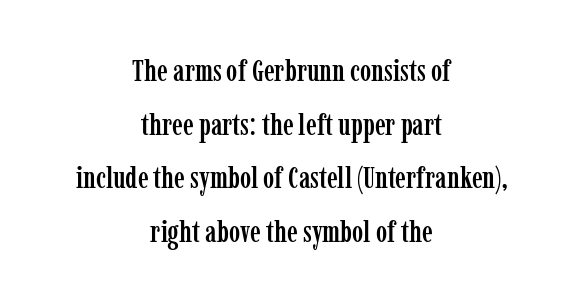
{"serif": "yes", "italic": "no", "width": "condensed", "stroke_contrast": "low", "x_height": "medium", "monospaced": "no", "underline": "no", "align": "center", "line_spacing_ratio": 1.79, "letter_spacing": "normal", "letter_spacing_em": 0.0, "glyph_px": 30}
